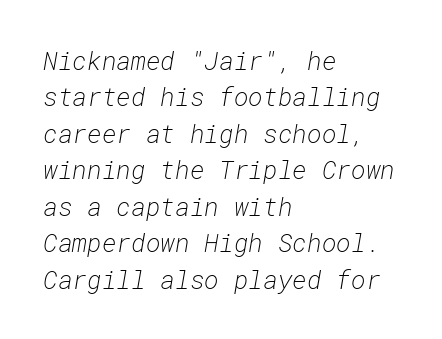
{"italic": "yes", "lean": "right", "slant_degrees": 10, "bold": "no", "underline": "no", "align": "left", "line_spacing": "normal", "line_spacing_ratio": 1.46, "letter_spacing": "normal", "letter_spacing_em": 0.0, "glyph_px": 25}
